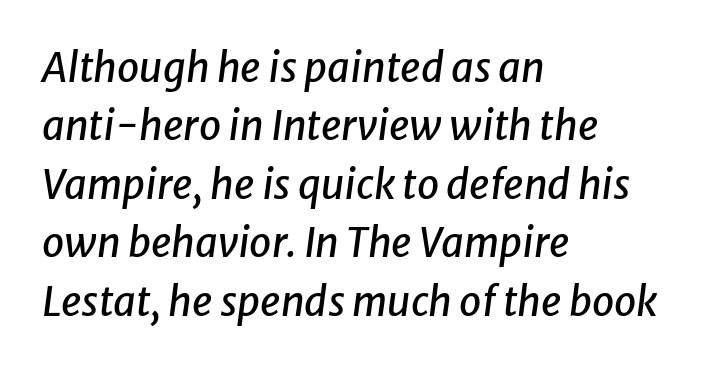
Q: Is the text italic (slanted)? A: Yes, it leans right by about 8 degrees.
Q: Is the text underlined? A: No.
Q: How is the paragraph aligned? A: Left-aligned.
Q: Is the spacing between letters normal or unusually wide? A: Normal.
Q: Is the spacing between lines tight, normal or loose? A: Normal.
Q: Width (condensed, normal, or wide)? A: Normal.
Q: Stroke contrast? A: Low.
Q: x-height? A: Medium.
Q: Monospaced? A: No.
